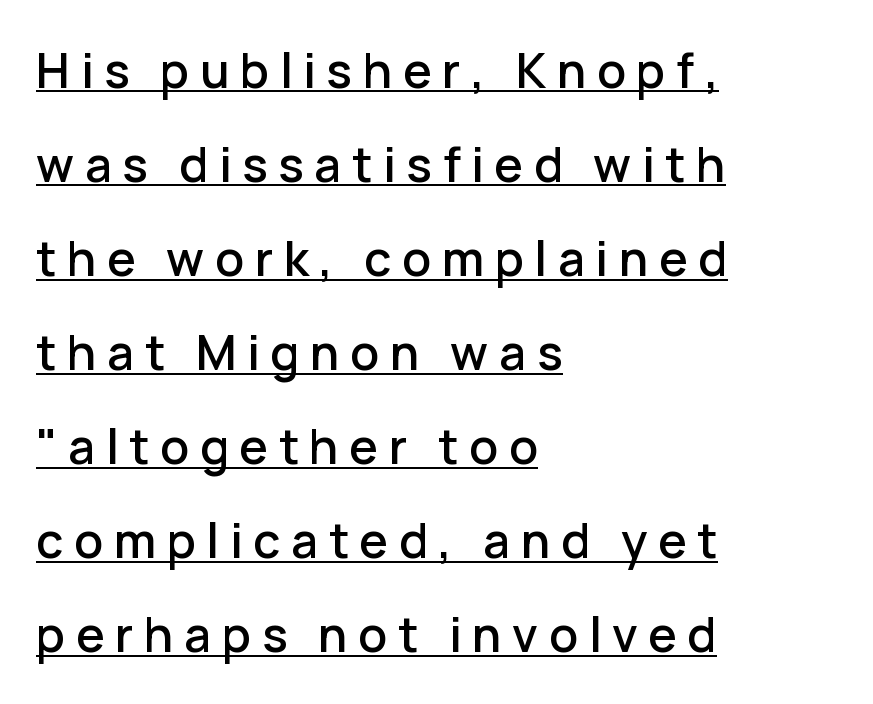
Q: Is the text italic (slanted)? A: No, it is upright.
Q: Is the typeface a serif or a sans-serif typeface? A: Sans-serif.
Q: Is the text underlined? A: Yes.
Q: How is the paragraph aligned? A: Left-aligned.
Q: Is the spacing between letters normal or unusually wide? A: Unusually wide.
Q: Is the spacing between lines tight, normal or loose? A: Loose.
Q: Width (condensed, normal, or wide)? A: Normal.
Q: Stroke contrast? A: Low.
Q: x-height? A: Medium.
Q: Monospaced? A: No.
